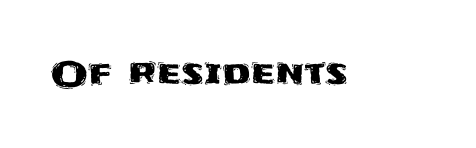
The face used here is proportionally spaced, like ordinary book or web type. Decoration check: the copy has no underline. Nope, no serifs anywhere on these letters. The font's upright variant was chosen for this text. Spacing between characters is what you'd get straight out of the box.
